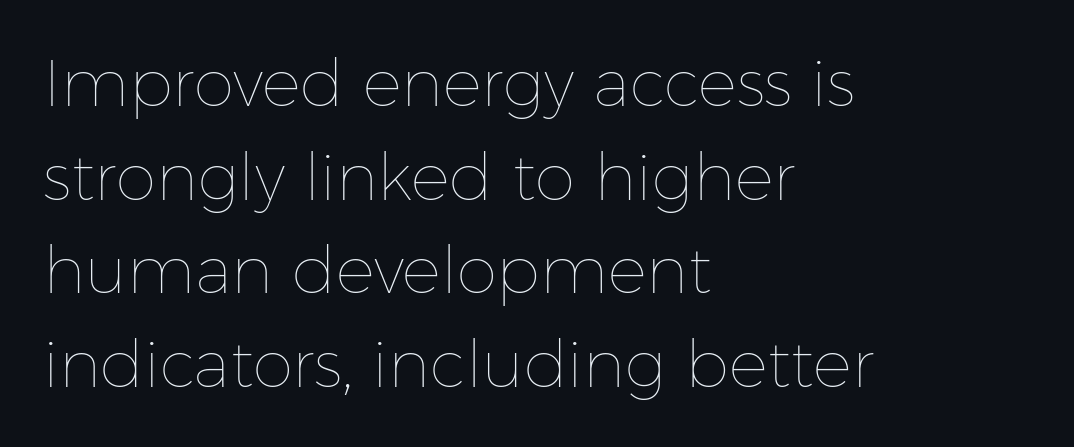
Weight: in the light-to-regular range. Characters follow at the spacing the type designer built in. Do the characters align in a grid? No, the font is proportional. Successive baselines arrive at the customary interval. The ragged edge is on the right, which tells us the setting is flush left. A roman cut, with each character standing at attention.
